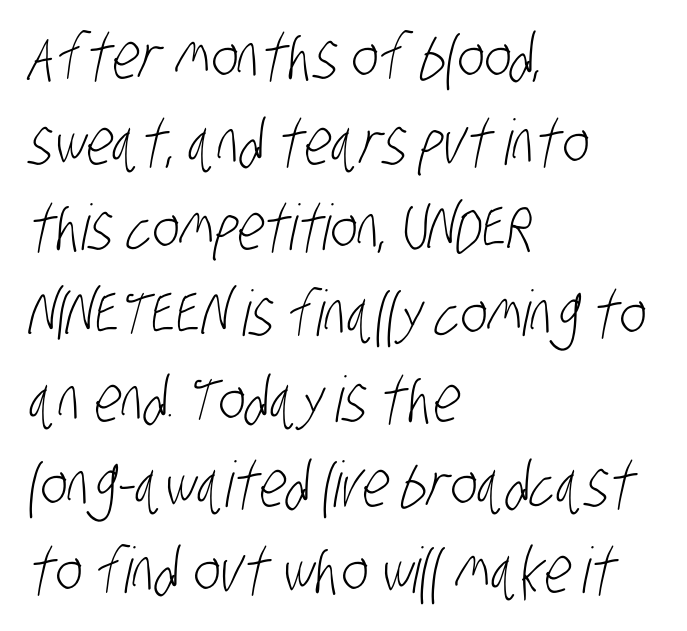
This block has exactly the height ordinary leading produces. A classic flush-left, rag-right setting is used for this passage. Stroke terminals: plain, sans-serif. Does extra space separate the letters? No, they use regular spacing. Varying glyph widths throughout — classic text-font behaviour.
